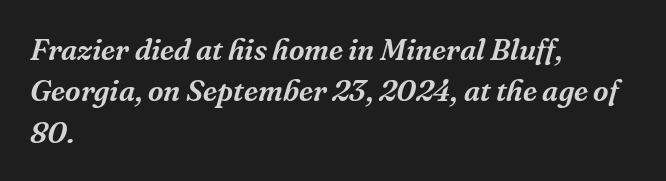
The image shows 30 px serif type, italic (leaning right); set left-aligned, normal line spacing (1.38x), normal letter spacing, not underlined; medium stroke contrast and a medium x-height.
